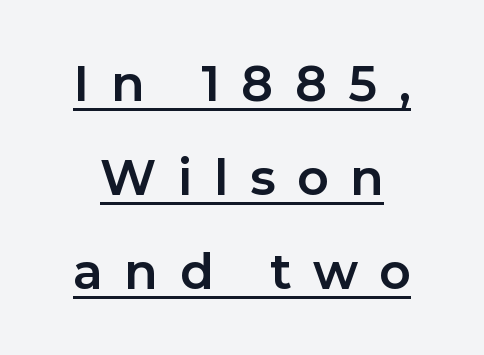
{"serif": "no", "italic": "no", "bold": "yes", "weight": "bold", "width": "normal", "stroke_contrast": "low", "x_height": "medium", "monospaced": "no", "underline": "yes", "line_spacing": "loose", "line_spacing_ratio": 1.92, "letter_spacing": "wide", "letter_spacing_em": 0.44, "glyph_px": 49}
